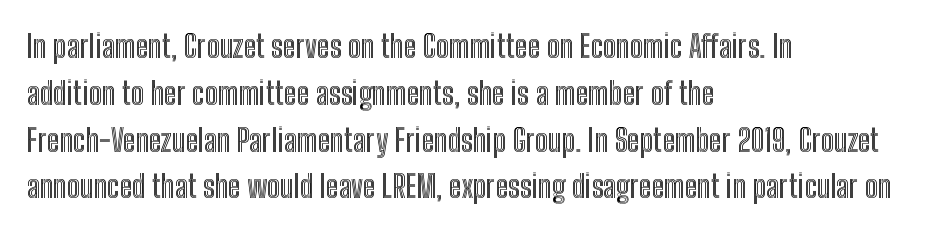
The image shows 31 px condensed type, upright; set left-aligned, normal line spacing (1.51x), normal letter spacing, not underlined; a medium x-height.
